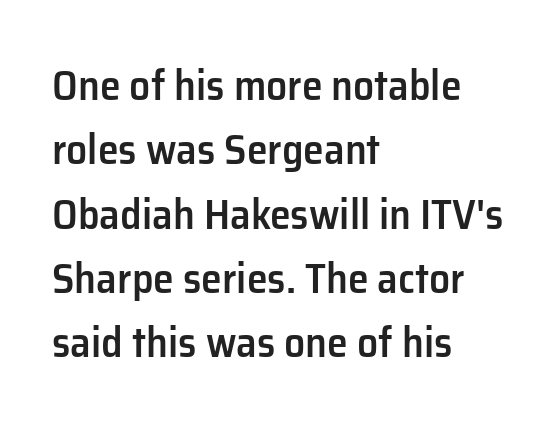
The image shows 42 px semibold sans-serif type, upright; set left-aligned, normal line spacing (1.53x), normal letter spacing, not underlined; low stroke contrast and a medium x-height.
